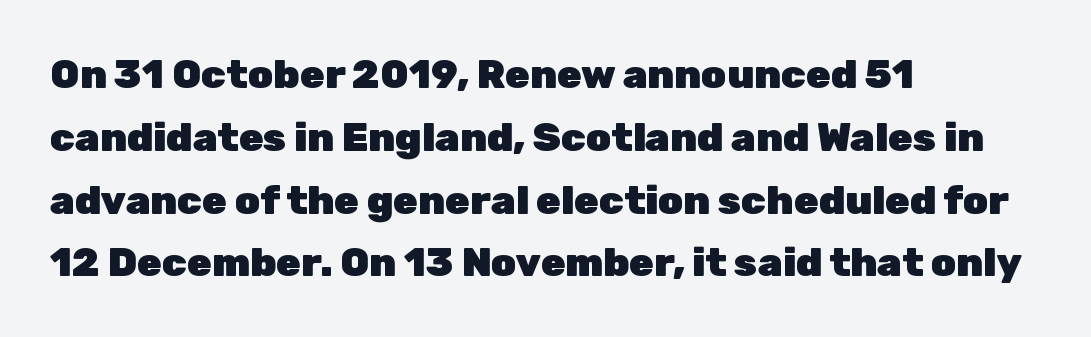
Q: Is the text bold? A: Yes.
Q: Is the text italic (slanted)? A: No, it is upright.
Q: Is the typeface a serif or a sans-serif typeface? A: Sans-serif.
Q: Is the text underlined? A: No.
Q: How is the paragraph aligned? A: Left-aligned.
Q: Is the spacing between letters normal or unusually wide? A: Normal.
Q: Is the spacing between lines tight, normal or loose? A: Normal.
Q: Width (condensed, normal, or wide)? A: Normal.
Q: Stroke contrast? A: Low.
Q: x-height? A: Medium.
Q: Monospaced? A: No.
